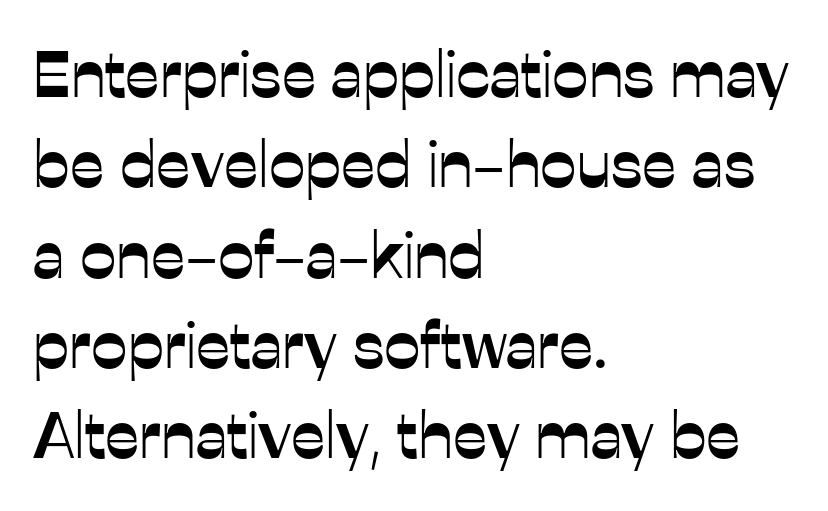
{"serif": "no", "italic": "no", "width": "normal", "stroke_contrast": "low", "x_height": "medium", "monospaced": "no", "underline": "no", "align": "left", "line_spacing": "normal", "line_spacing_ratio": 1.39, "letter_spacing": "normal", "letter_spacing_em": 0.0, "glyph_px": 65}
